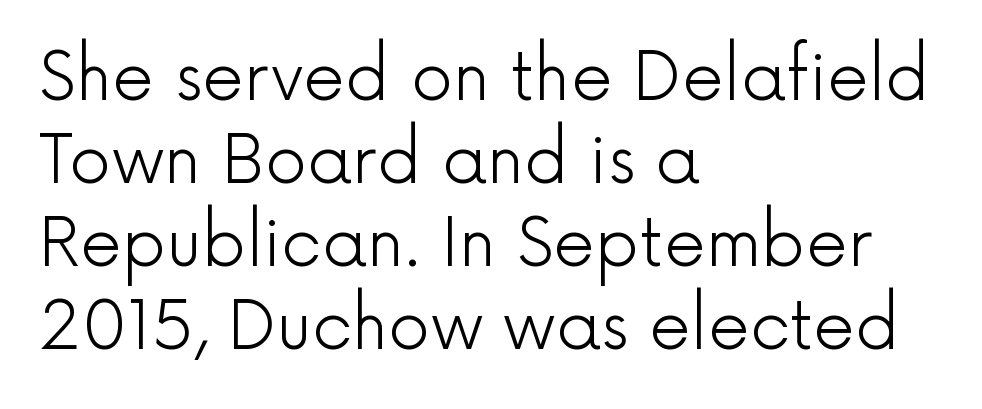
You could call the tracking neutral — neither tight nor loose. Whoever set this chose a conventional vertical rhythm. The face looks like a standard text weight, possibly lighter. This sample uses a sans-serif face. Character widths vary here, with narrow letters taking less room than wide ones.
